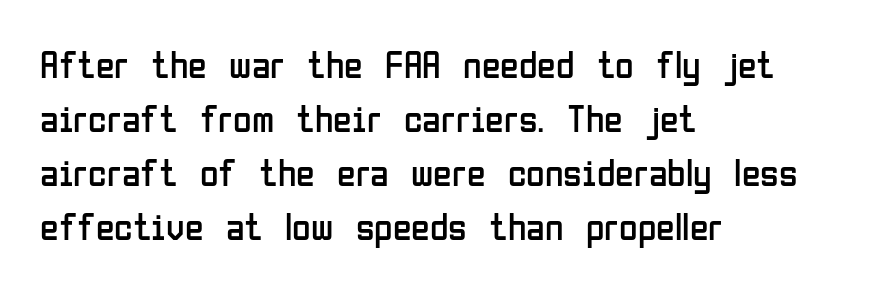
The face used here is rendered with its standard letterfit. Clear beneath every line of the passage. The leading is moderate, giving the passage an even texture. The typography opts for an upright posture over an oblique one.
